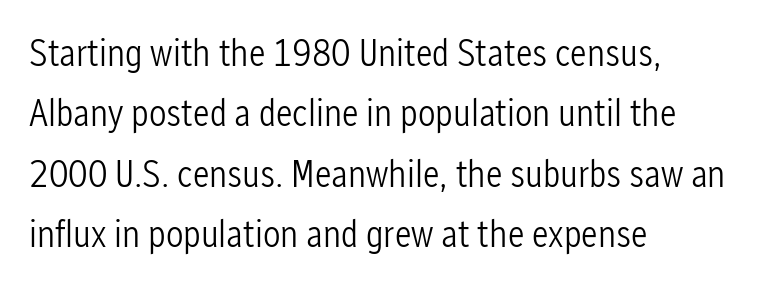
The image shows 39 px light, condensed sans-serif type, upright; set left-aligned, normal line spacing (1.55x), normal letter spacing, not underlined; low stroke contrast and a medium x-height.
